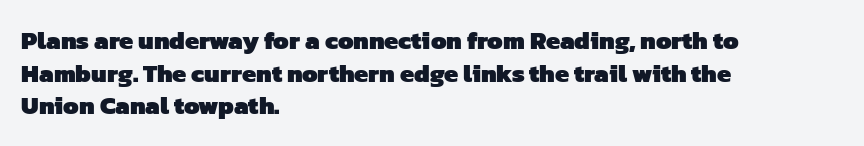
The image shows 25 px bold type; set left-aligned, normal line spacing (1.31x), normal letter spacing, not underlined.
